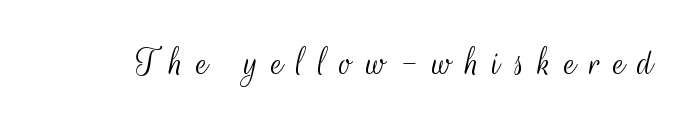
{"serif": "no", "bold": "no", "weight": "light", "width": "condensed", "stroke_contrast": "medium", "x_height": "small", "monospaced": "no", "underline": "no", "letter_spacing": "wide", "letter_spacing_em": 0.32, "glyph_px": 42}
